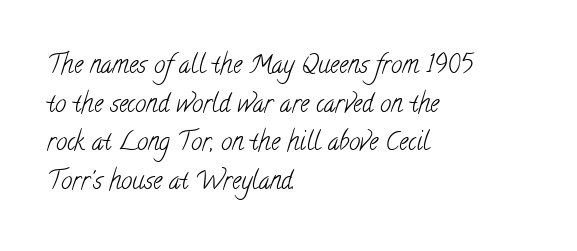
The face looks like a standard text weight, possibly lighter. How are the letters spaced? Ordinarily, with no added tracking. The paragraph has a hard left edge and a soft right edge. The specimen omits any rule beneath the text block's lines. Is there much room between lines? A standard amount, neither cramped nor airy.
